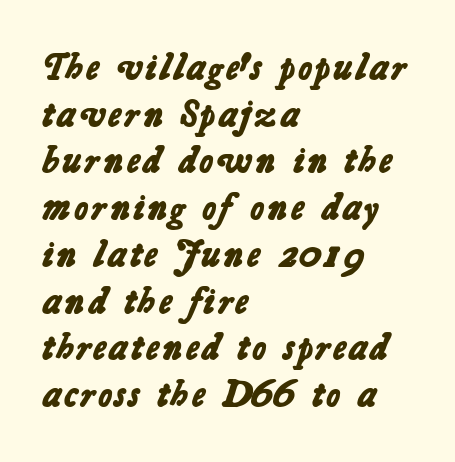
{"serif": "no", "bold": "yes", "weight": "bold", "width": "normal", "stroke_contrast": "low", "x_height": "medium", "monospaced": "no", "underline": "no", "align": "left", "line_spacing_ratio": 1.23, "letter_spacing": "normal", "letter_spacing_em": 0.0, "glyph_px": 38}
